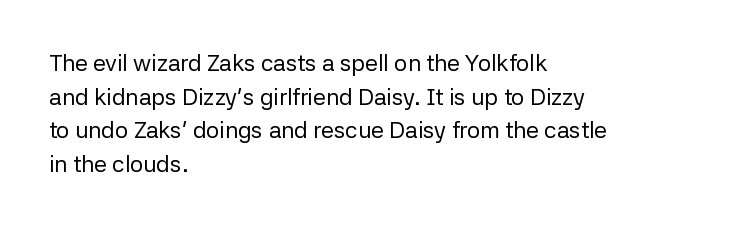
What stands out about the letter spacing? Nothing — it is the standard amount. Type without underlining. You can tell it's not italic because the verticals are truly vertical. Is there much room between lines? A standard amount, neither cramped nor airy.
